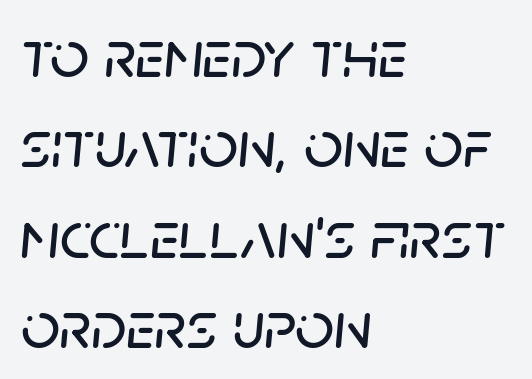
Q: Is the text italic (slanted)? A: Yes, it leans right by about 5 degrees.
Q: Is the text underlined? A: No.
Q: How is the paragraph aligned? A: Left-aligned.
Q: Is the spacing between letters normal or unusually wide? A: Normal.
Q: Is the spacing between lines tight, normal or loose? A: Normal.
Q: Width (condensed, normal, or wide)? A: Normal.
Q: Stroke contrast? A: Low.
Q: x-height? A: Large.
Q: Monospaced? A: No.
